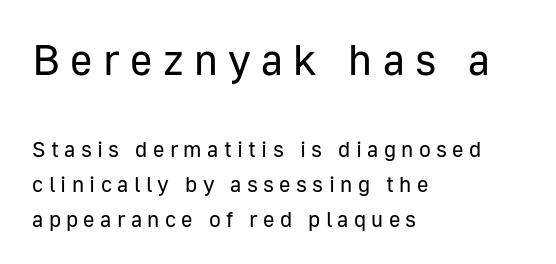
The image shows 43 px regular-weight sans-serif type, upright; set left-aligned, normal line spacing (1.59x), unusually wide letter spacing (+0.24 em), not underlined; the first (top) block is 1.95x larger; low stroke contrast and a medium x-height.
